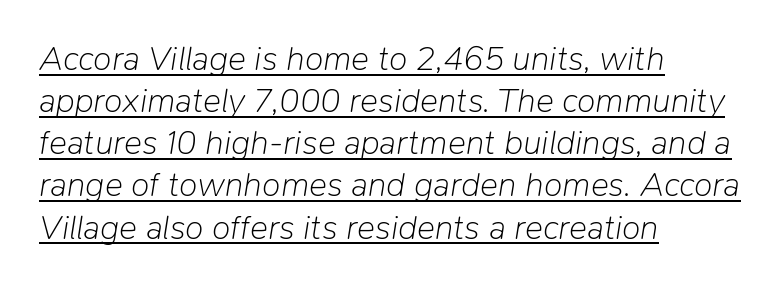
Q: Is the text bold? A: No.
Q: Is the text italic (slanted)? A: Yes, it leans right by about 9 degrees.
Q: Is the text underlined? A: Yes.
Q: How is the paragraph aligned? A: Left-aligned.
Q: Is the spacing between letters normal or unusually wide? A: Normal.
Q: Width (condensed, normal, or wide)? A: Normal.
Q: Stroke contrast? A: Low.
Q: x-height? A: Medium.
Q: Monospaced? A: No.
